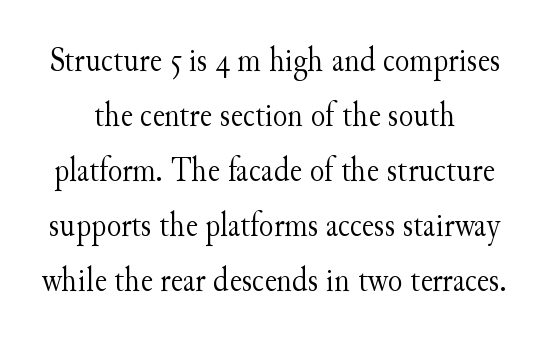
The image shows 34 px light serif type, upright; set normal line spacing (1.62x), normal letter spacing, not underlined; medium stroke contrast and a small x-height.
